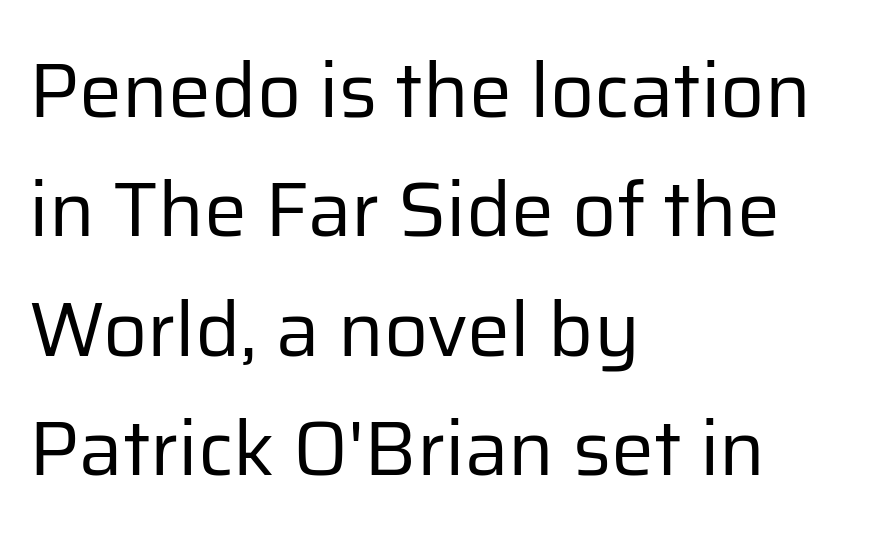
The image shows 77 px regular-weight sans-serif type, upright; set left-aligned, normal line spacing (1.55x), normal letter spacing, not underlined; low stroke contrast and a medium x-height.
